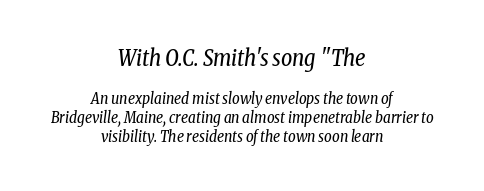
The image shows 22 px text type, italic (leaning right); set centered, normal line spacing (1.25x), normal letter spacing, not underlined; the first (top) block is 1.47x larger.
